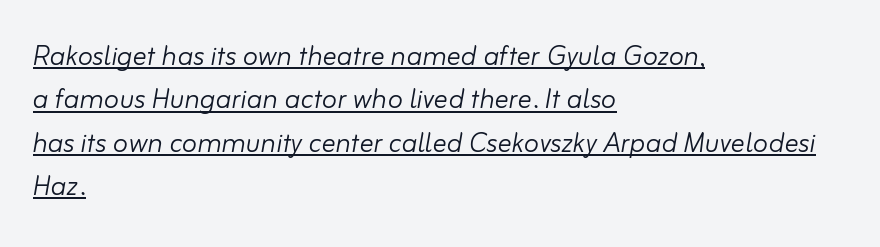
{"italic": "yes", "lean": "right", "slant_degrees": 10, "bold": "no", "weight": "light", "width": "normal", "stroke_contrast": "low", "x_height": "small", "monospaced": "no", "underline": "yes", "align": "left", "line_spacing_ratio": 1.24, "letter_spacing": "normal", "letter_spacing_em": 0.0, "glyph_px": 35}
